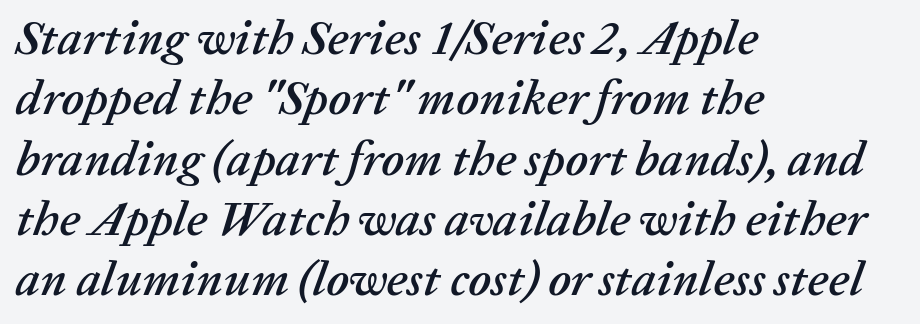
Q: Is the text italic (slanted)? A: Yes, it leans right by about 20 degrees.
Q: Is the text underlined? A: No.
Q: How is the paragraph aligned? A: Left-aligned.
Q: Is the spacing between letters normal or unusually wide? A: Normal.
Q: Width (condensed, normal, or wide)? A: Normal.
Q: Stroke contrast? A: Low.
Q: x-height? A: Medium.
Q: Monospaced? A: No.
